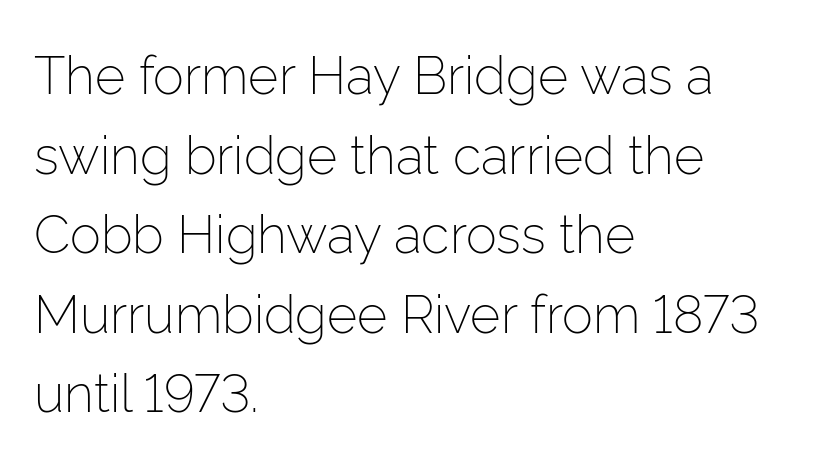
The image shows 52 px light sans-serif type, upright; set left-aligned, normal line spacing (1.53x), normal letter spacing, not underlined; low stroke contrast and a medium x-height.
